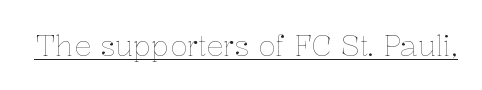
The image shows 29 px thin type, upright; set normal letter spacing, underlined; low stroke contrast and a medium x-height.
